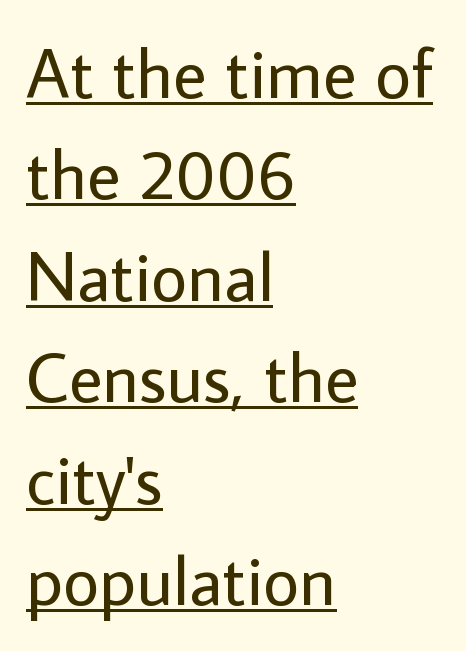
The image shows 70 px regular-weight sans-serif type, upright; set left-aligned, normal line spacing (1.45x), normal letter spacing, underlined; low stroke contrast and a medium x-height.
